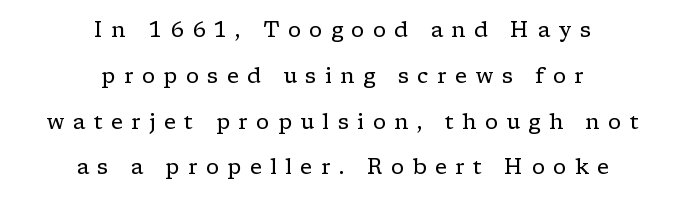
{"italic": "no", "bold": "no", "underline": "no", "align": "center", "line_spacing": "loose", "line_spacing_ratio": 2.18, "letter_spacing": "wide", "letter_spacing_em": 0.4, "glyph_px": 21}
